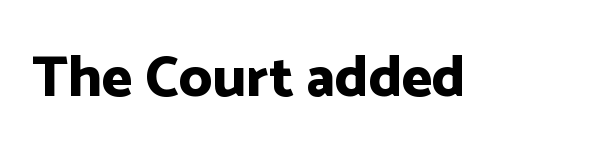
The image shows 58 px bold sans-serif type, upright; set normal letter spacing, not underlined; low stroke contrast and a medium x-height.
